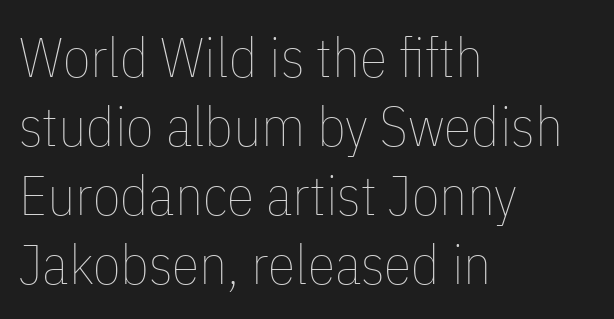
{"italic": "no", "bold": "no", "weight": "thin", "width": "condensed", "stroke_contrast": "low", "x_height": "medium", "monospaced": "no", "underline": "no", "align": "left", "line_spacing_ratio": 1.23, "letter_spacing": "normal", "letter_spacing_em": 0.0, "glyph_px": 56}
